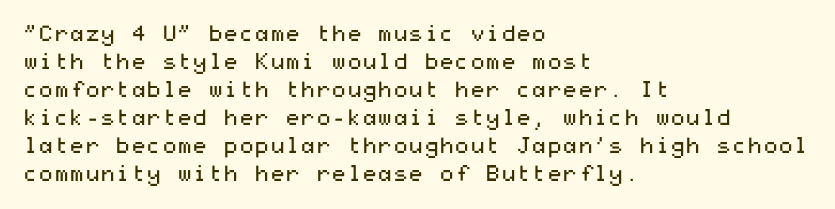
Q: Is the text bold? A: No.
Q: Is the text italic (slanted)? A: No, it is upright.
Q: Is the text underlined? A: No.
Q: How is the paragraph aligned? A: Left-aligned.
Q: Is the spacing between letters normal or unusually wide? A: Normal.
Q: Is the spacing between lines tight, normal or loose? A: Normal.
